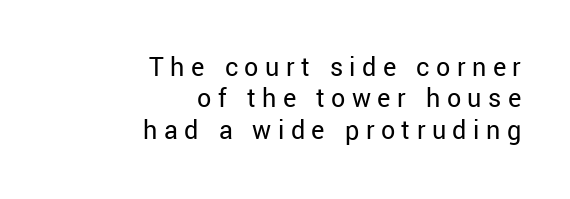
Q: Is the text bold? A: No.
Q: Is the text italic (slanted)? A: No, it is upright.
Q: Is the typeface a serif or a sans-serif typeface? A: Sans-serif.
Q: Is the text underlined? A: No.
Q: How is the paragraph aligned? A: Right-aligned.
Q: Is the spacing between letters normal or unusually wide? A: Unusually wide.
Q: Is the spacing between lines tight, normal or loose? A: Tight.
Q: Width (condensed, normal, or wide)? A: Normal.
Q: Stroke contrast? A: Low.
Q: x-height? A: Medium.
Q: Monospaced? A: No.
